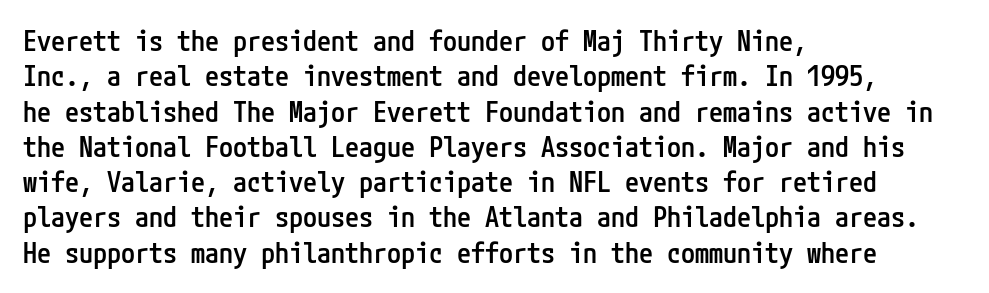
{"serif": "no", "italic": "no", "bold": "semi", "weight": "semibold", "width": "condensed", "stroke_contrast": "low", "x_height": "medium", "underline": "no", "align": "left", "line_spacing": "normal", "line_spacing_ratio": 1.26, "letter_spacing": "normal", "letter_spacing_em": 0.0, "glyph_px": 28}
